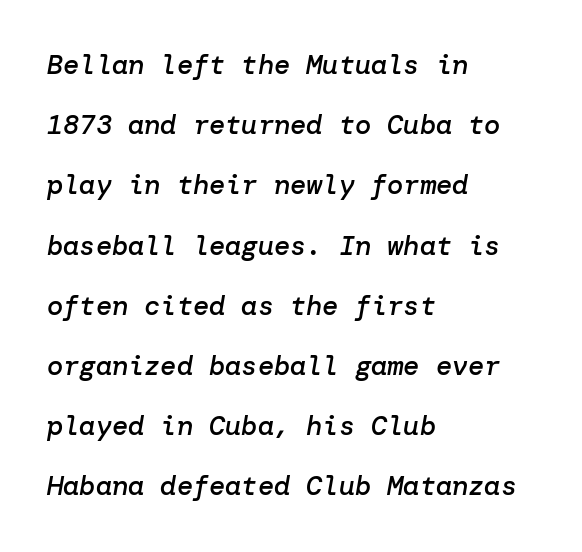
Quick note: underline off. The passage shown leans; its letterforms are oblique. The tracking reads as untouched default to a designer's eye. Quick note: interline space is abundant.
